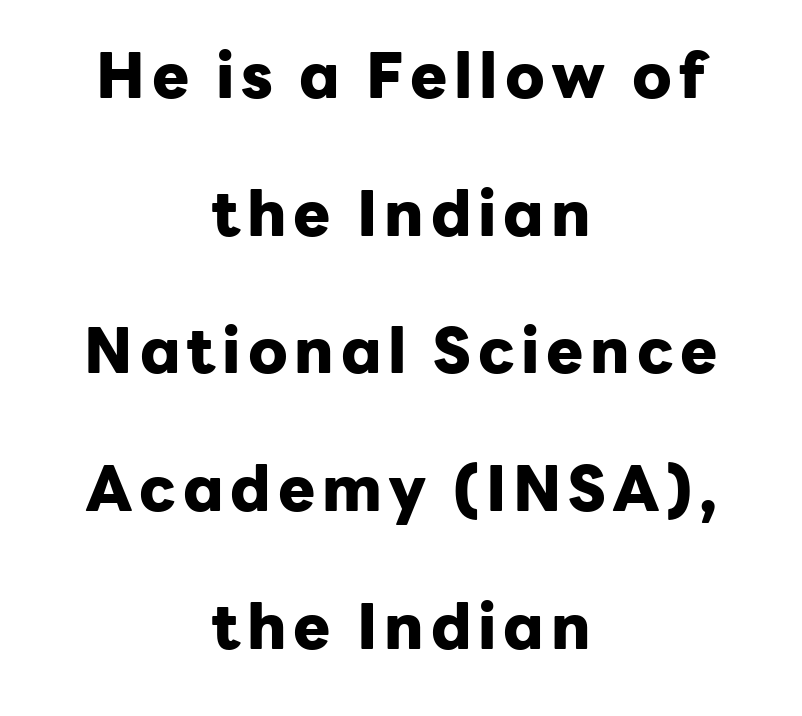
The image shows 62 px heavy sans-serif type, upright; set centered, loose line spacing (2.22x), not underlined; low stroke contrast and a medium x-height.
